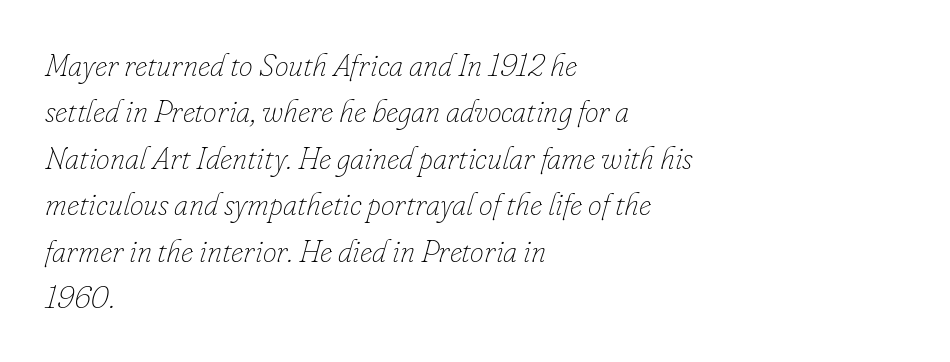
{"italic": "yes", "lean": "right", "slant_degrees": 16, "bold": "no", "weight": "thin", "width": "normal", "stroke_contrast": "low", "x_height": "small", "monospaced": "no", "underline": "no", "align": "left", "line_spacing": "normal", "line_spacing_ratio": 1.5, "letter_spacing": "normal", "letter_spacing_em": 0.0, "glyph_px": 31}
